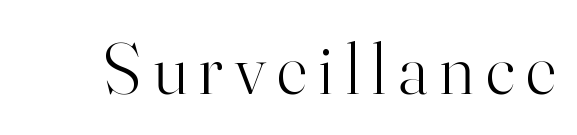
Q: Is the text bold? A: No.
Q: Is the text italic (slanted)? A: No, it is upright.
Q: Is the typeface a serif or a sans-serif typeface? A: Serif.
Q: Is the text underlined? A: No.
Q: Width (condensed, normal, or wide)? A: Normal.
Q: Stroke contrast? A: High.
Q: x-height? A: Small.
Q: Monospaced? A: No.
